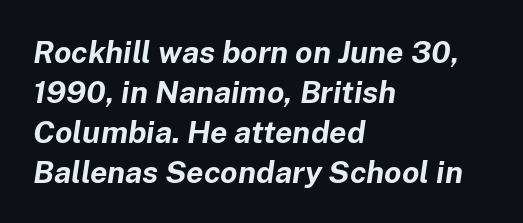
{"italic": "yes", "lean": "right", "slant_degrees": 8, "bold": "yes", "weight": "bold", "width": "normal", "stroke_contrast": "low", "x_height": "medium", "monospaced": "no", "underline": "no", "align": "left", "line_spacing": "normal", "line_spacing_ratio": 1.29, "letter_spacing": "normal", "letter_spacing_em": 0.0, "glyph_px": 31}
